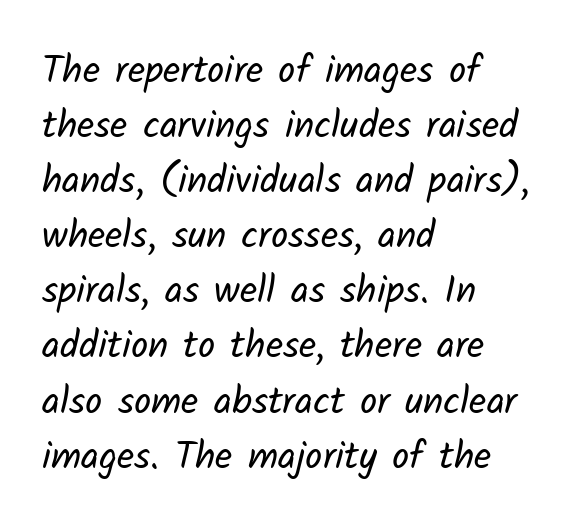
{"serif": "no", "bold": "no", "weight": "regular", "width": "normal", "stroke_contrast": "low", "x_height": "medium", "monospaced": "no", "underline": "no", "align": "left", "line_spacing": "normal", "line_spacing_ratio": 1.45, "letter_spacing": "normal", "letter_spacing_em": 0.0, "glyph_px": 38}
